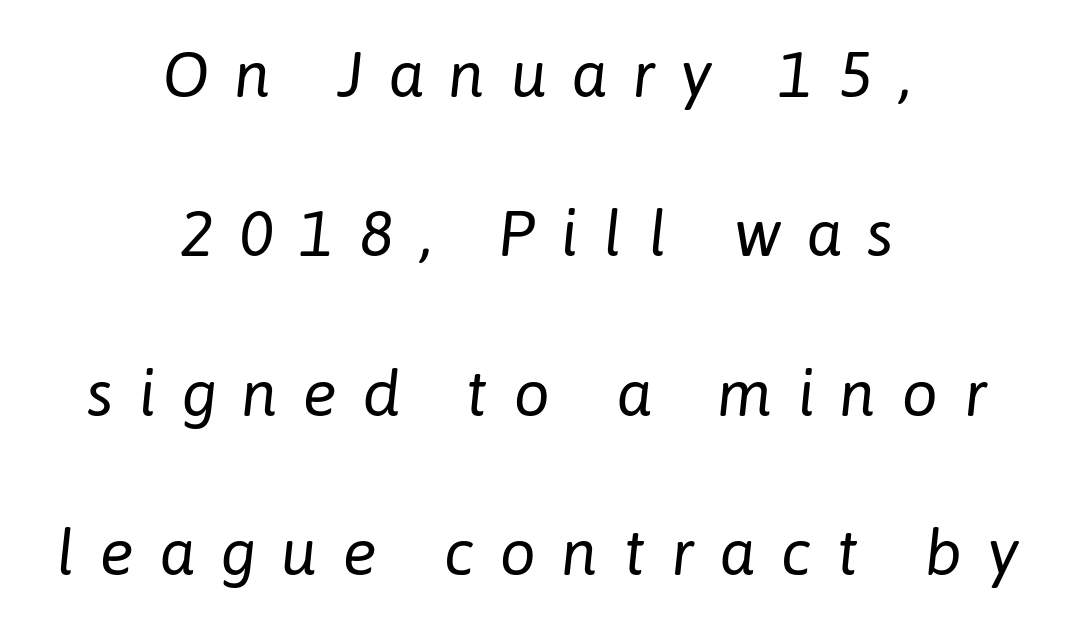
Q: Is the text bold? A: No.
Q: Is the text italic (slanted)? A: Yes, it leans right by about 6 degrees.
Q: Is the text underlined? A: No.
Q: How is the paragraph aligned? A: Centered.
Q: Is the spacing between letters normal or unusually wide? A: Unusually wide.
Q: Is the spacing between lines tight, normal or loose? A: Loose.
Q: Width (condensed, normal, or wide)? A: Normal.
Q: Stroke contrast? A: Low.
Q: x-height? A: Medium.
Q: Monospaced? A: No.
